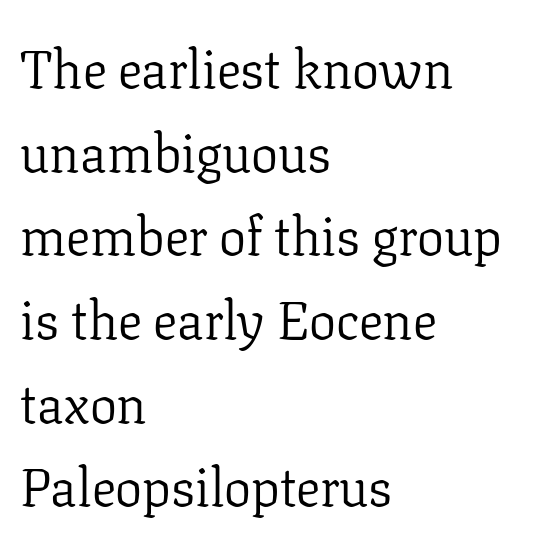
The rendering uses natural spacing where letterforms have individual widths. The compositor pushed each line to the left boundary. Honestly, the letter spacing is just normal — you wouldn't notice it. Bold? No — there's no thickening of the strokes. Descender tails drop into unmarked territory. Are there feet on the stems? There are — it's a serif.
